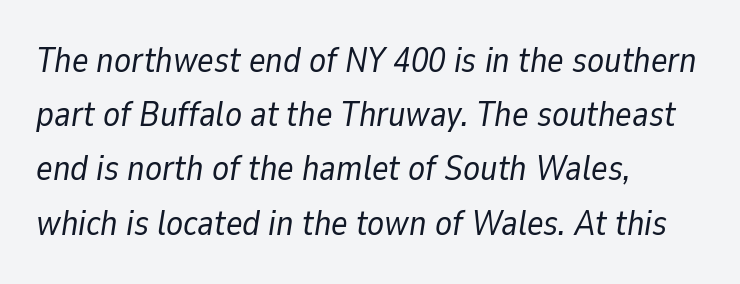
{"italic": "yes", "lean": "right", "slant_degrees": 9, "bold": "no", "weight": "regular", "width": "normal", "stroke_contrast": "low", "x_height": "medium", "monospaced": "no", "underline": "no", "align": "left", "line_spacing": "normal", "line_spacing_ratio": 1.55, "letter_spacing": "normal", "letter_spacing_em": 0.0, "glyph_px": 35}
